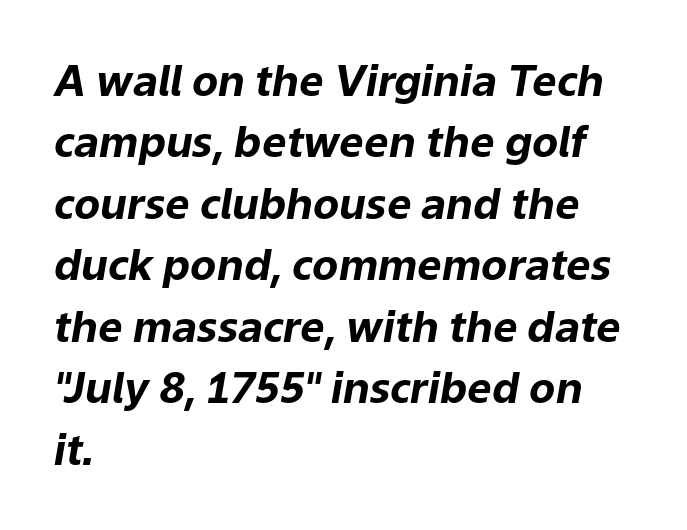
Q: Is the text bold? A: Yes.
Q: Is the text italic (slanted)? A: Yes, it leans right by about 9 degrees.
Q: Is the text underlined? A: No.
Q: How is the paragraph aligned? A: Left-aligned.
Q: Is the spacing between letters normal or unusually wide? A: Normal.
Q: Is the spacing between lines tight, normal or loose? A: Normal.
Q: Width (condensed, normal, or wide)? A: Normal.
Q: Stroke contrast? A: Low.
Q: x-height? A: Medium.
Q: Monospaced? A: No.
